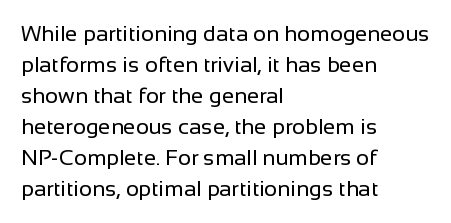
The image shows 22 px text type, upright; set left-aligned, normal line spacing (1.41x), normal letter spacing, not underlined.
